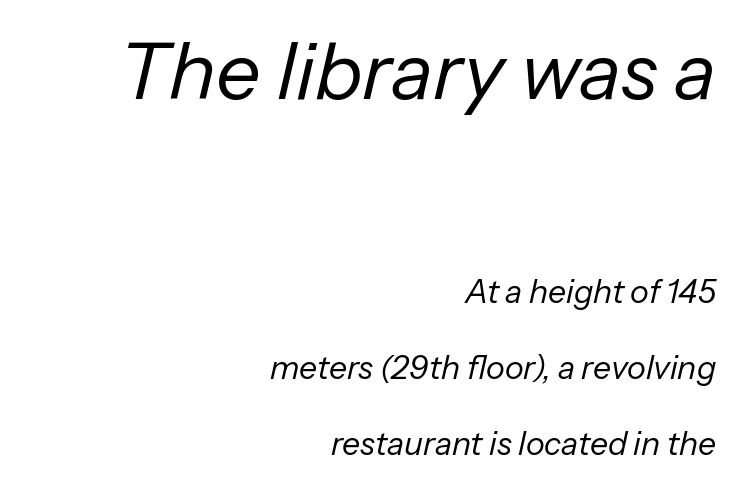
{"italic": "yes", "lean": "right", "slant_degrees": 13, "bold": "no", "weight": "regular", "width": "normal", "stroke_contrast": "low", "x_height": "medium", "monospaced": "no", "underline": "no", "align": "right", "line_spacing": "loose", "line_spacing_ratio": 2.37, "letter_spacing": "normal", "letter_spacing_em": 0.0, "larger_block": "first", "size_ratio": 2.47, "glyph_px": 79}
